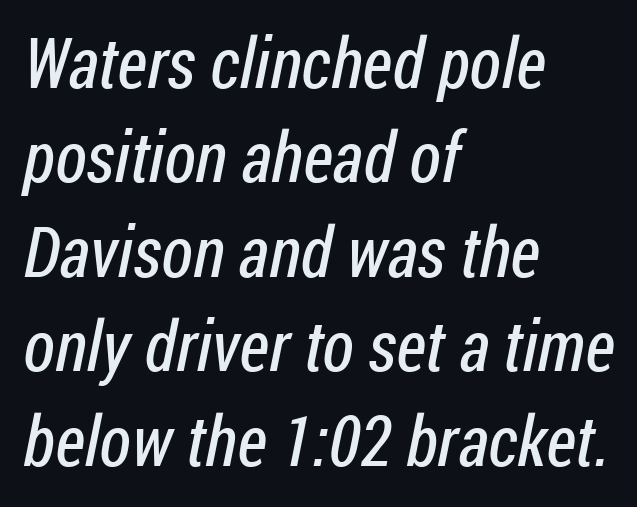
Q: Is the text bold? A: No.
Q: Is the typeface a serif or a sans-serif typeface? A: Sans-serif.
Q: Is the text underlined? A: No.
Q: How is the paragraph aligned? A: Left-aligned.
Q: Is the spacing between letters normal or unusually wide? A: Normal.
Q: Is the spacing between lines tight, normal or loose? A: Normal.
Q: Width (condensed, normal, or wide)? A: Condensed.
Q: Stroke contrast? A: Low.
Q: x-height? A: Medium.
Q: Monospaced? A: No.
